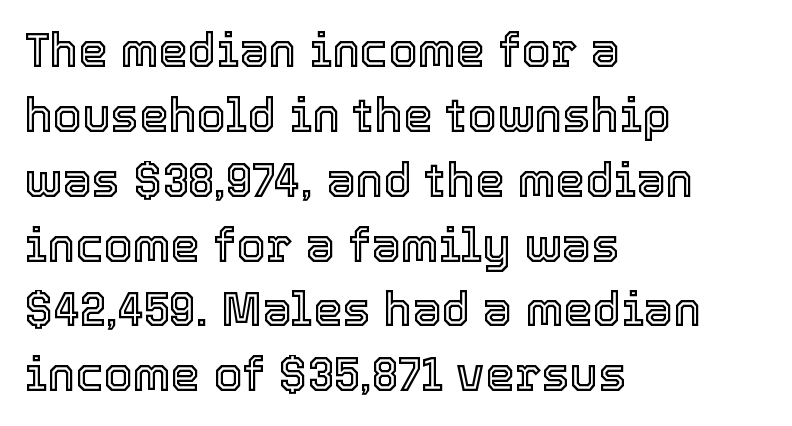
The letters advance in unequal steps, a hallmark of proportional type. The line texture is even and compact thanks to regular tracking. Successive baselines arrive at the customary interval. The ragged edge is on the right, which tells us the setting is flush left. Designer's note — italics off, roman on.
